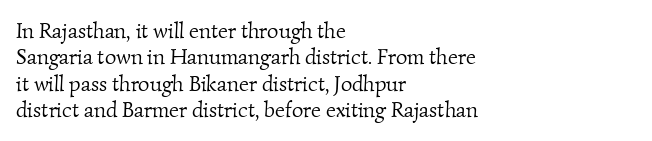
On a weight scale, this lands at 450 or below. Is the block centered? No — it sits flush against the left margin. The strip under each line holds only bare page. What stands out about the letter spacing? Nothing — it is the standard amount.
